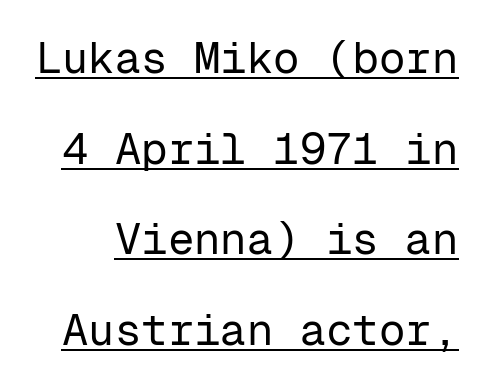
Q: Is the text bold? A: No.
Q: Is the text italic (slanted)? A: No, it is upright.
Q: Is the typeface a serif or a sans-serif typeface? A: Sans-serif.
Q: Is the text underlined? A: Yes.
Q: Is the spacing between letters normal or unusually wide? A: Normal.
Q: Is the spacing between lines tight, normal or loose? A: Loose.
Q: Width (condensed, normal, or wide)? A: Normal.
Q: Stroke contrast? A: Low.
Q: x-height? A: Medium.
Q: Monospaced? A: Yes.
